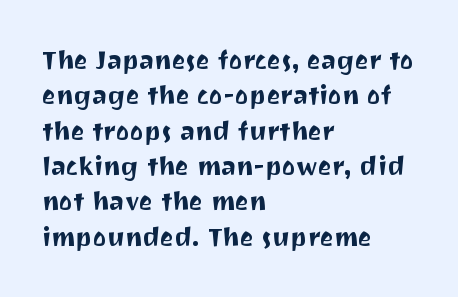
The passage shown stacks its lines at a standard gap. These lines stack with their left ends in a neat column. A roman cut, with each character standing at attention. Caption: standard tracking, unaltered. Words float on clear page, feet unadorned.
